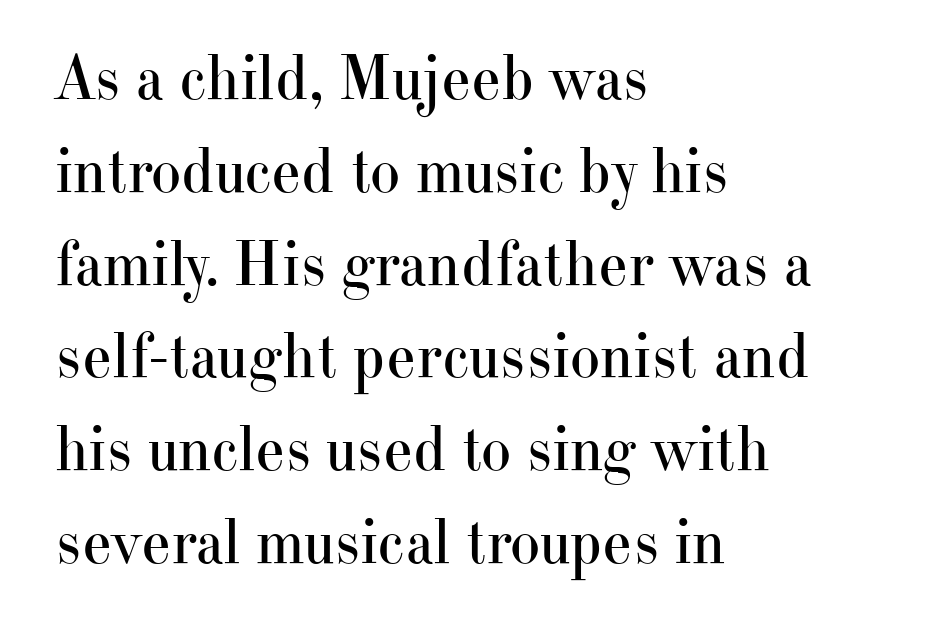
Q: Is the text bold? A: No.
Q: Is the text italic (slanted)? A: No, it is upright.
Q: Is the typeface a serif or a sans-serif typeface? A: Serif.
Q: Is the text underlined? A: No.
Q: How is the paragraph aligned? A: Left-aligned.
Q: Is the spacing between letters normal or unusually wide? A: Normal.
Q: Is the spacing between lines tight, normal or loose? A: Normal.
Q: Width (condensed, normal, or wide)? A: Normal.
Q: Stroke contrast? A: High.
Q: x-height? A: Small.
Q: Monospaced? A: No.
